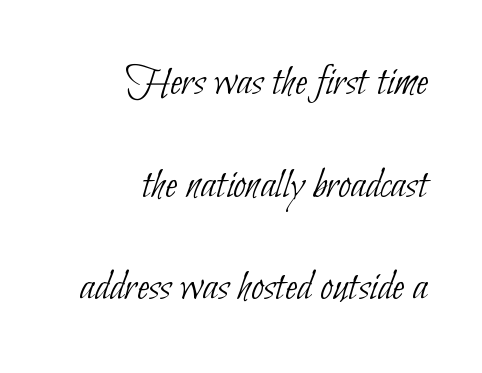
The image shows 45 px thin, condensed sans-serif type; set right-aligned, loose line spacing (2.28x), normal letter spacing, not underlined; low stroke contrast and a small x-height.
